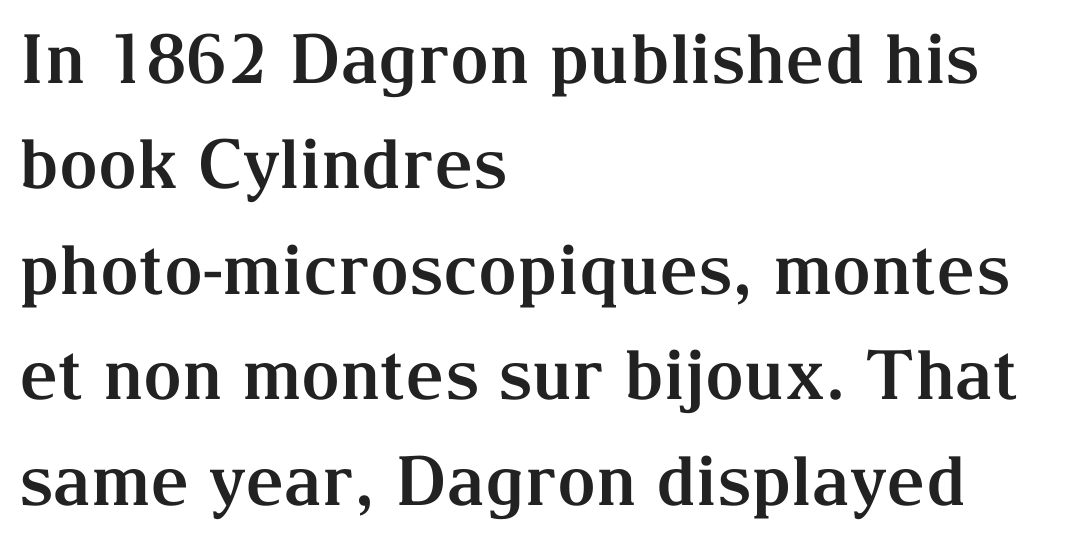
{"serif": "yes", "italic": "no", "bold": "yes", "weight": "bold", "width": "normal", "stroke_contrast": "medium", "x_height": "medium", "monospaced": "no", "underline": "no", "align": "left", "line_spacing": "normal", "line_spacing_ratio": 1.55, "letter_spacing": "normal", "letter_spacing_em": 0.0, "glyph_px": 68}
